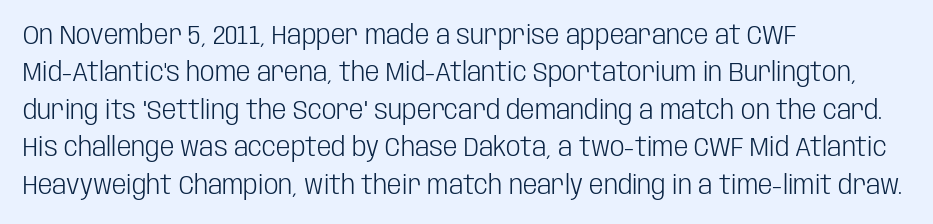
Is the letter spacing exaggerated? No — it looks like the ordinary default. This block has exactly the height ordinary leading produces. This is the regular roman posture of the typeface. Weight: not bold — regular or lighter.
